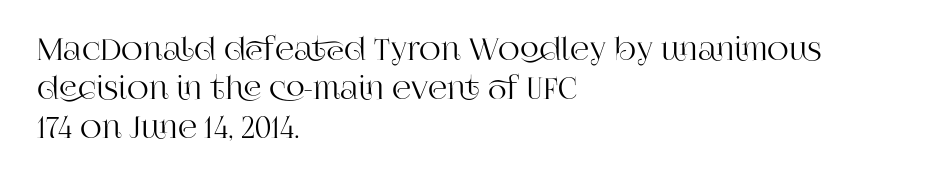
Q: Is the text italic (slanted)? A: No, it is upright.
Q: Is the typeface a serif or a sans-serif typeface? A: Serif.
Q: Is the text underlined? A: No.
Q: How is the paragraph aligned? A: Left-aligned.
Q: Is the spacing between letters normal or unusually wide? A: Normal.
Q: Is the spacing between lines tight, normal or loose? A: Normal.
Q: Width (condensed, normal, or wide)? A: Normal.
Q: Stroke contrast? A: High.
Q: x-height? A: Large.
Q: Monospaced? A: No.
